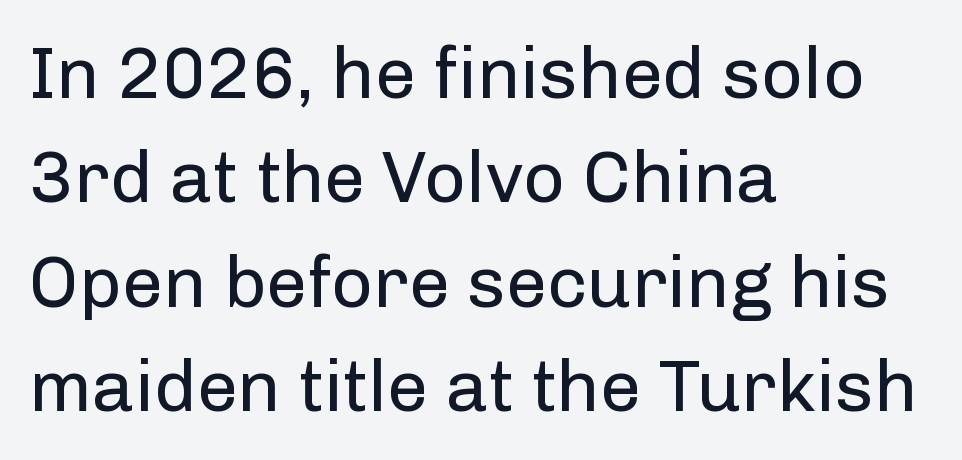
{"serif": "no", "italic": "no", "bold": "no", "weight": "regular", "width": "normal", "stroke_contrast": "low", "x_height": "medium", "monospaced": "no", "underline": "no", "align": "left", "line_spacing": "normal", "line_spacing_ratio": 1.43, "letter_spacing": "normal", "letter_spacing_em": 0.0, "glyph_px": 73}
